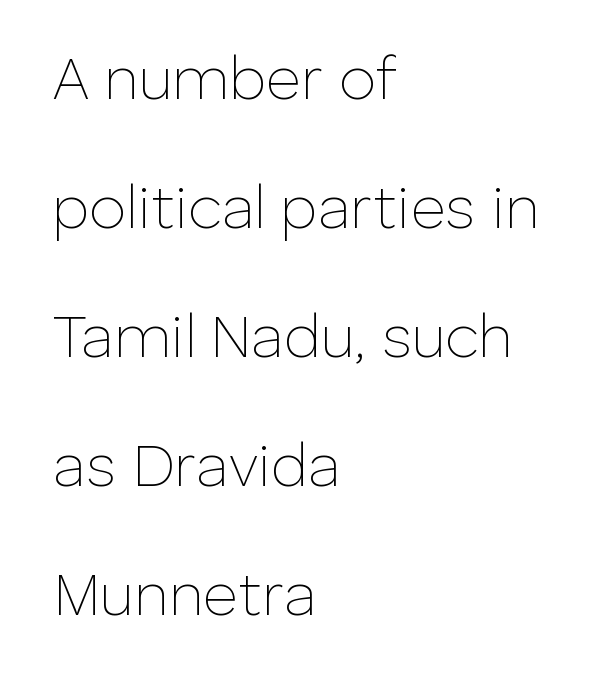
{"serif": "no", "italic": "no", "bold": "no", "weight": "thin", "width": "normal", "stroke_contrast": "low", "x_height": "medium", "monospaced": "no", "underline": "no", "align": "left", "line_spacing": "loose", "line_spacing_ratio": 2.15, "letter_spacing": "normal", "letter_spacing_em": 0.0, "glyph_px": 60}
